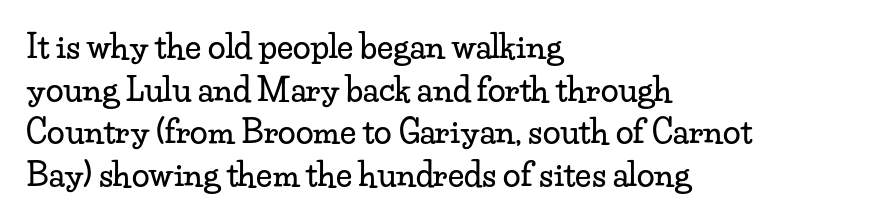
Decoration check: the copy has no underline. Spacing between characters is what you'd get straight out of the box. Leftover space on each line is placed entirely after the last word. Baseline-to-baseline distance is the conventional proportion of letter height. These lines are composed in type with serifs.
